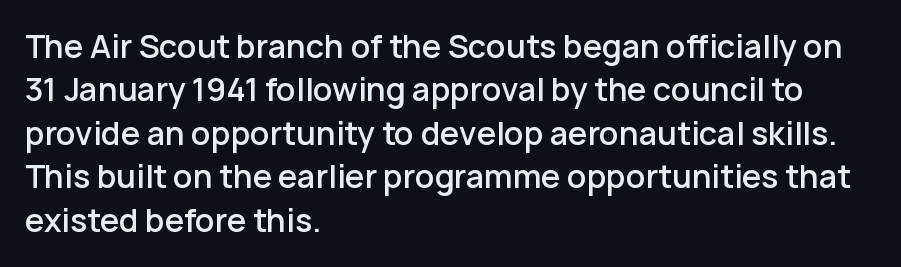
Q: Is the text bold? A: Semi-bold.
Q: Is the text italic (slanted)? A: No, it is upright.
Q: Is the typeface a serif or a sans-serif typeface? A: Sans-serif.
Q: Is the text underlined? A: No.
Q: How is the paragraph aligned? A: Left-aligned.
Q: Is the spacing between letters normal or unusually wide? A: Normal.
Q: Is the spacing between lines tight, normal or loose? A: Normal.
Q: Width (condensed, normal, or wide)? A: Normal.
Q: Stroke contrast? A: Low.
Q: x-height? A: Medium.
Q: Monospaced? A: No.
